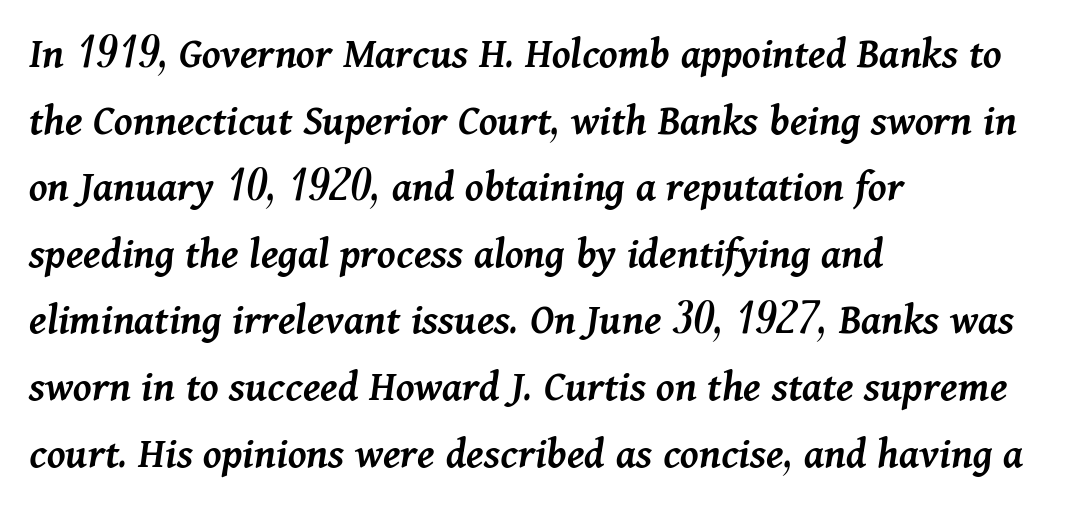
The image shows 45 px semibold type, italic (leaning right); set left-aligned, normal line spacing (1.48x), normal letter spacing, not underlined; medium stroke contrast and a medium x-height.
